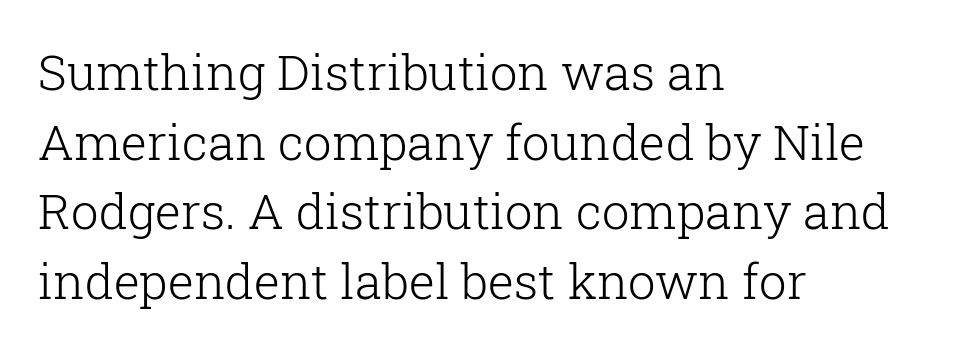
The letterforms sit shoulder to shoulder at normal distance. Typeset ragged right — the left edge is the straight one. Check the space under the baseline: it is left empty. These lines were composed using upright roman letters. You could not count columns in this text — the font is proportionally spaced.
